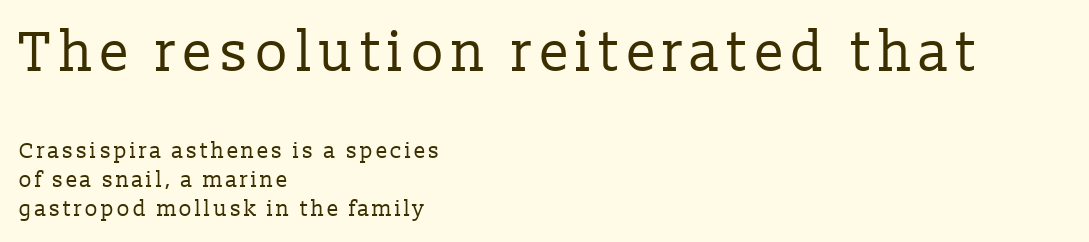
Descender tails drop into unmarked territory. Caption: multi-line text, flush left, ragged right. Is the type heavy? It reads as light-to-regular instead. Is the lower block the larger one? No — the upper block carries the bigger type.
